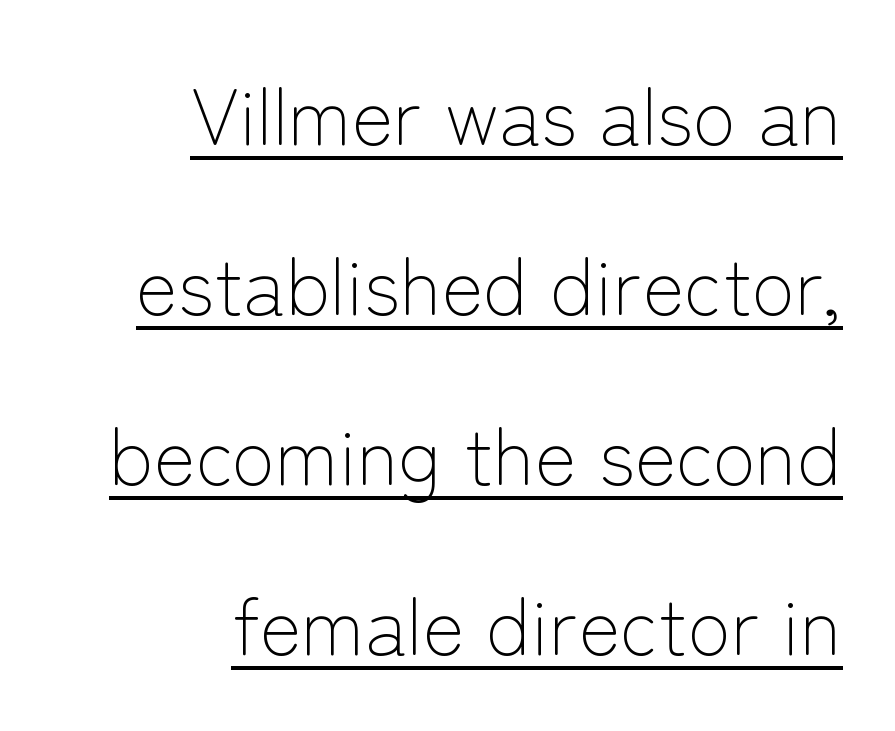
No extra tracking has been applied to these lines. You could not count columns in this text — the font is proportionally spaced. Stroke thickness stays within the range of a standard reading face or lighter. The letters stand straight up with perfectly vertical stems. Vertical spacing — loose.
